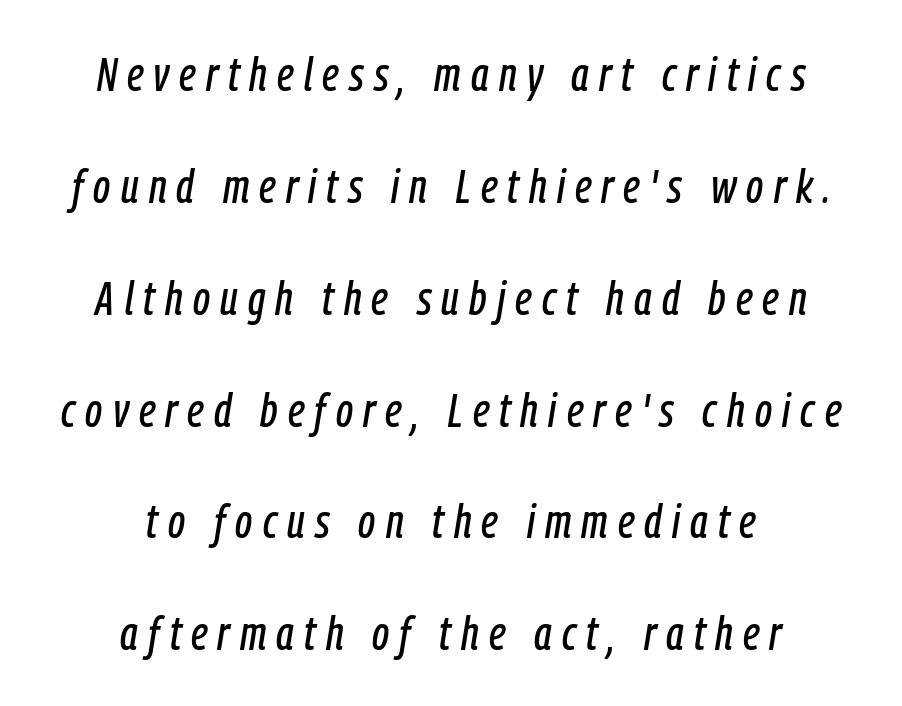
Q: Is the text italic (slanted)? A: Yes, it leans right by about 9 degrees.
Q: Is the text underlined? A: No.
Q: How is the paragraph aligned? A: Centered.
Q: Is the spacing between letters normal or unusually wide? A: Unusually wide.
Q: Is the spacing between lines tight, normal or loose? A: Loose.
Q: Width (condensed, normal, or wide)? A: Condensed.
Q: Stroke contrast? A: Low.
Q: x-height? A: Medium.
Q: Monospaced? A: No.
